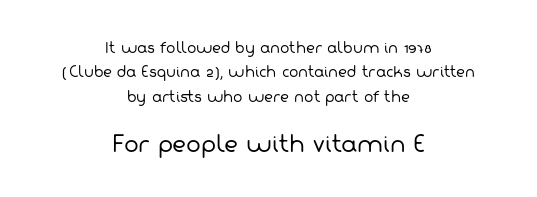
Q: Is the text bold? A: No.
Q: Is the text underlined? A: No.
Q: How is the paragraph aligned? A: Centered.
Q: Is the spacing between letters normal or unusually wide? A: Normal.
Q: Which block of text is set in a larger size, the first (top) or the second (bottom)? A: The second (bottom) one.
